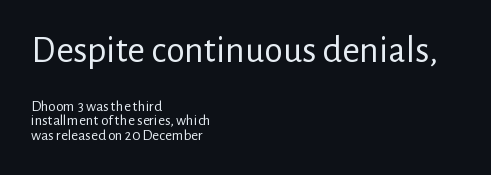
The words here are not underlined. Compared with typical body copy, the letter spacing here is the same. The axis of the letterforms is exactly vertical. Whoever set this made the first block the dominant, larger element. Type style note: lacks serifs. Is this a fixed-width face? No — the glyphs have proportional, varying widths.
